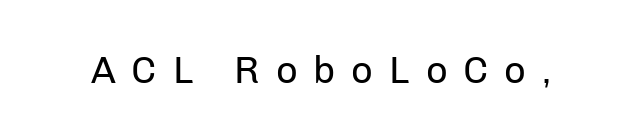
The image shows 38 px regular-weight sans-serif type, upright; set unusually wide letter spacing (+0.42 em), not underlined; low stroke contrast and a medium x-height.
